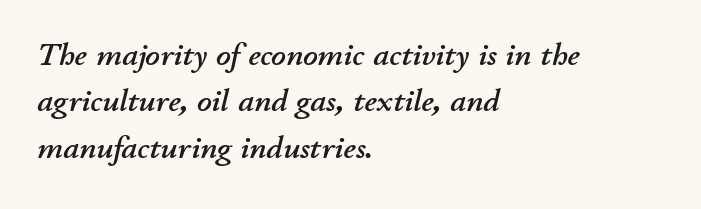
The image shows 32 px text type, italic (leaning right); set left-aligned, normal line spacing (1.45x), normal letter spacing, not underlined; low stroke contrast and a small x-height.
